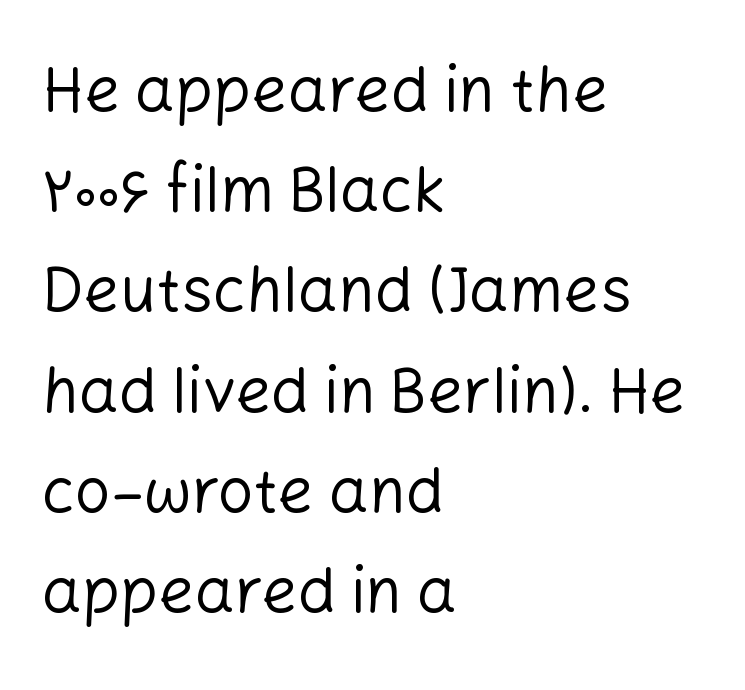
The image shows 63 px regular-weight sans-serif type, upright; set left-aligned, normal line spacing (1.59x), normal letter spacing, not underlined; low stroke contrast and a medium x-height.
